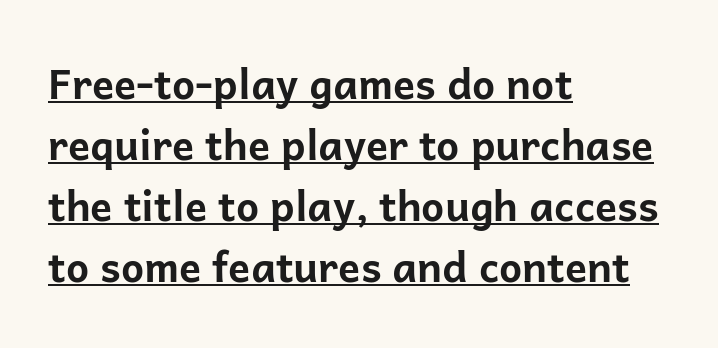
Caption: bold face, heavy strokes. Does the lettering tilt? It doesn't — this is upright. The glyphs are accompanied by a horizontal stroke just below them. Nothing sits at the stroke ends, so this counts as sans-serif.
